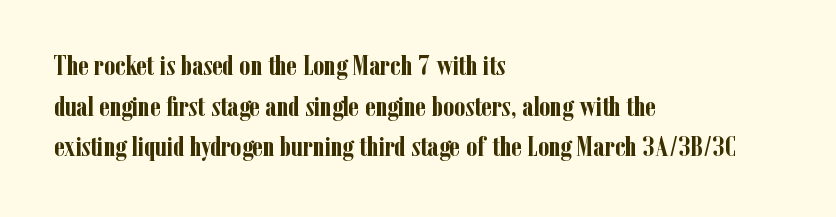
In terms of letterform style, serifs are clearly present. Nope, not italic — everything's standing straight. Character widths vary here, with narrow letters taking less room than wide ones. Check the space under the baseline: it is left empty. Characters follow at the spacing the type designer built in.
